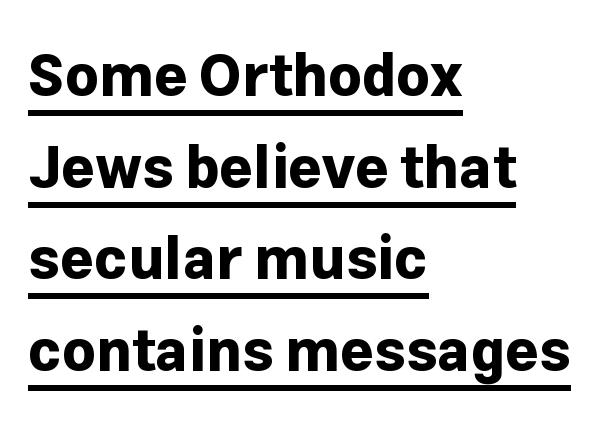
The image shows 58 px bold sans-serif type, upright; set left-aligned, normal line spacing (1.58x), normal letter spacing, underlined; low stroke contrast and a medium x-height.
